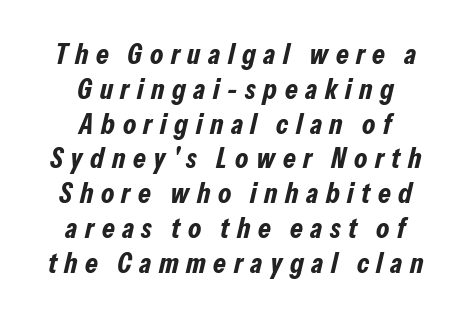
{"italic": "yes", "lean": "right", "slant_degrees": 13, "bold": "yes", "weight": "bold", "width": "condensed", "stroke_contrast": "low", "x_height": "medium", "monospaced": "no", "underline": "no", "align": "center", "line_spacing_ratio": 1.2, "letter_spacing": "wide", "letter_spacing_em": 0.26, "glyph_px": 29}
